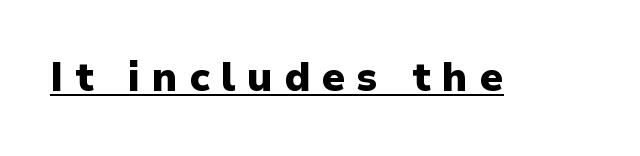
The specimen reads as upright at a glance. The face used here is proportionally spaced, like ordinary book or web type. Compared with typical body copy, the letter spacing here is much looser. Does a line run under the words? Yes, clearly.
